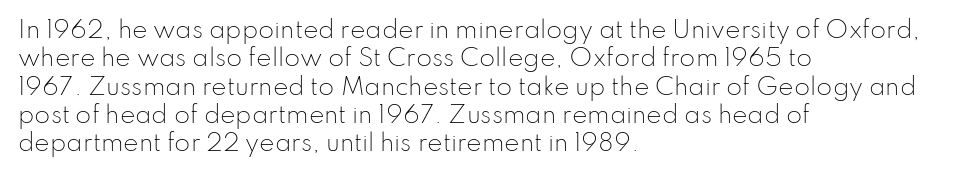
Nobody touched the tracking dial on this one. Visually the block forms a straight wall on the left and a jagged coastline on the right. Posture: upright roman. Beneath every word, the page is bare.
